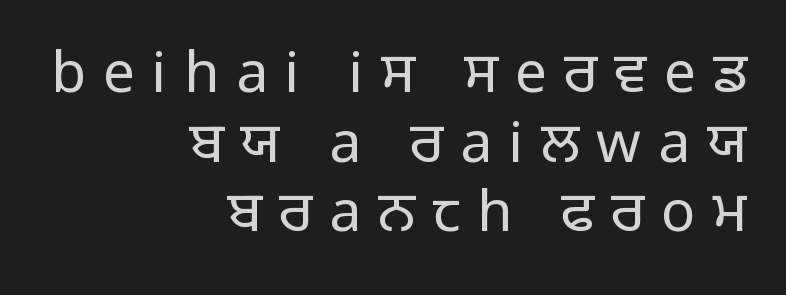
{"serif": "no", "italic": "no", "bold": "no", "weight": "regular", "width": "normal", "stroke_contrast": "low", "x_height": "medium", "monospaced": "no", "underline": "no", "align": "right", "line_spacing_ratio": 1.22, "letter_spacing": "wide", "letter_spacing_em": 0.3, "glyph_px": 57}
